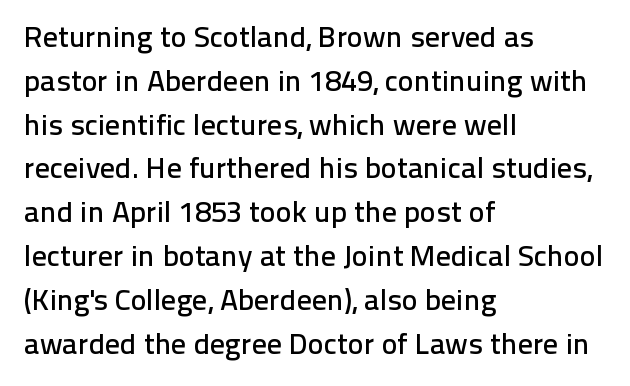
{"serif": "no", "italic": "no", "width": "normal", "stroke_contrast": "low", "x_height": "medium", "monospaced": "no", "underline": "no", "align": "left", "line_spacing": "normal", "line_spacing_ratio": 1.46, "letter_spacing": "normal", "letter_spacing_em": 0.0, "glyph_px": 30}
